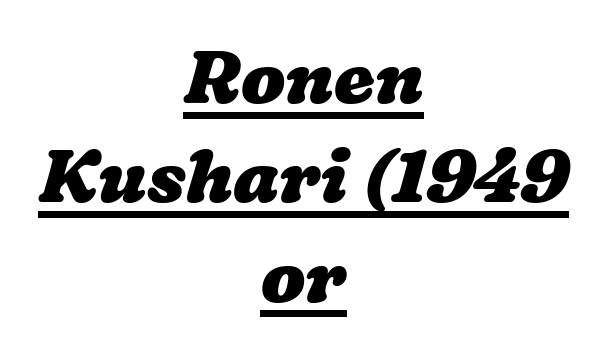
These lines keep a tight, regular rhythm from letter to letter. Normally led — the rows are evenly, conventionally spaced. The letters advance in unequal steps, a hallmark of proportional type. The rendering positions every line midway between the sides.
